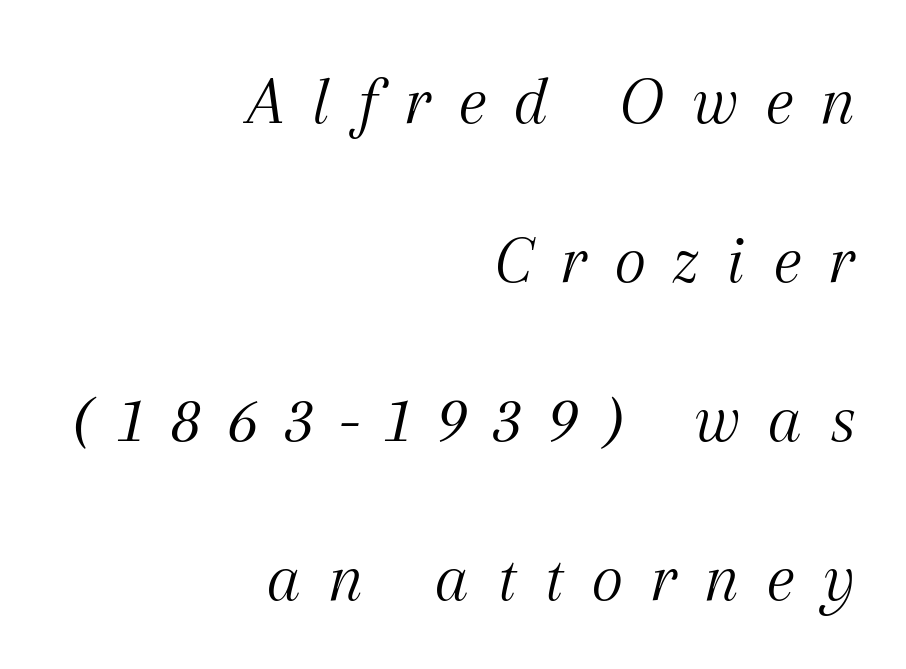
The rendering anchors every line to the right-hand side. The letters advance in unequal steps, a hallmark of proportional type. Airy leading. The lettering tilts uniformly, giving the passage an italic look. A light-to-regular cut is what we see here. The designer went with a serif here, giving each stem small feet.
